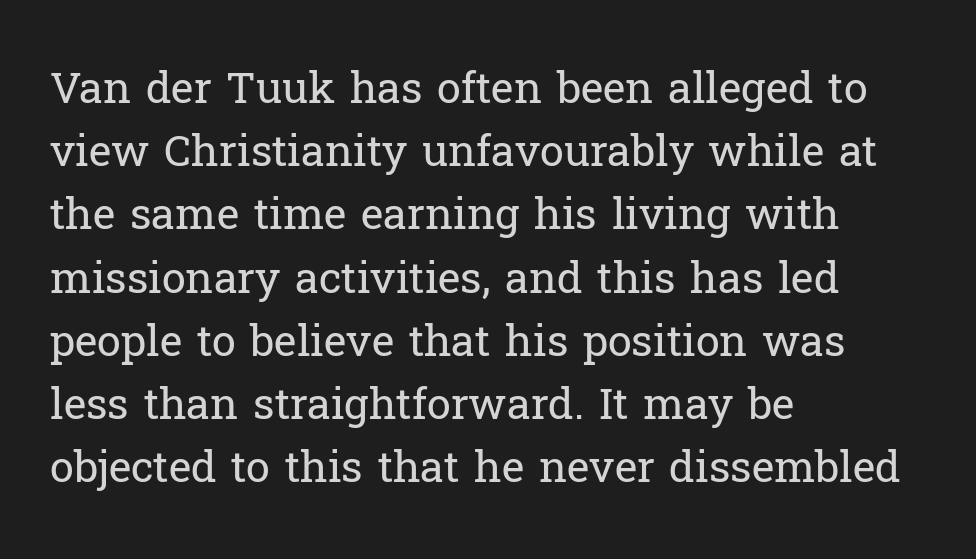
The image shows 43 px regular-weight serif type, upright; set left-aligned, normal line spacing (1.47x), normal letter spacing, not underlined; low stroke contrast and a medium x-height.
